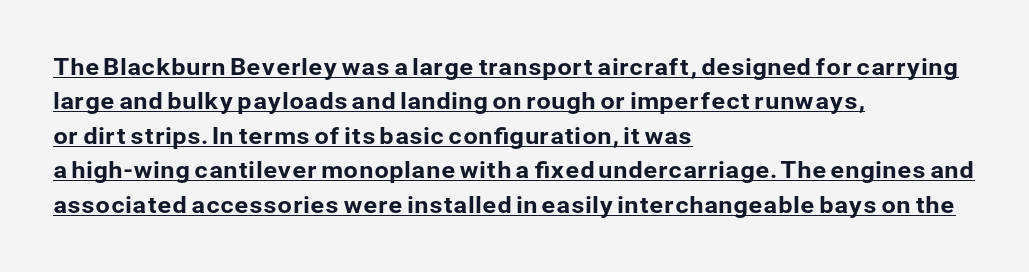
Q: Is the text italic (slanted)? A: No, it is upright.
Q: Is the text underlined? A: Yes.
Q: How is the paragraph aligned? A: Left-aligned.
Q: Is the spacing between letters normal or unusually wide? A: Normal.
Q: Is the spacing between lines tight, normal or loose? A: Normal.
